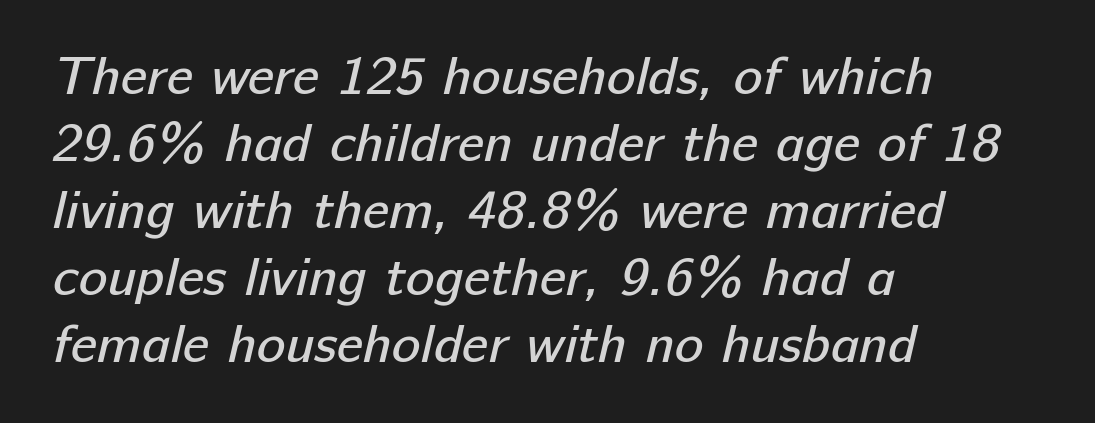
The image shows 54 px regular-weight sans-serif type; set left-aligned, line spacing 1.24x, normal letter spacing, not underlined; low stroke contrast and a medium x-height.
